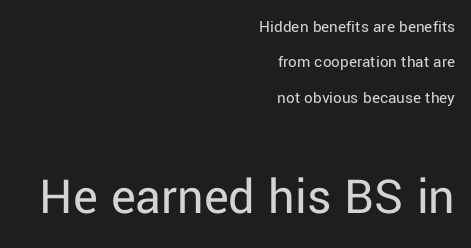
The image shows 52 px regular-weight sans-serif type, upright; set right-aligned, loose line spacing (2.08x), normal letter spacing, not underlined; the second (bottom) block is 3.06x larger; low stroke contrast and a medium x-height.
